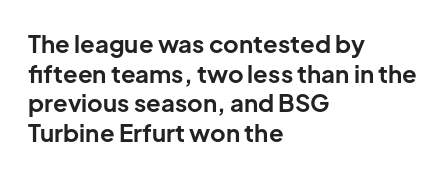
Nobody drew a line under any word here. The lettering stays uniformly vertical, giving the passage a roman look. Each word holds together tightly as a unit, with standard inter-letter gaps. A student would call this left alignment; a typographer would say flush left, rag right. Typographic density is high because the face is bold.
